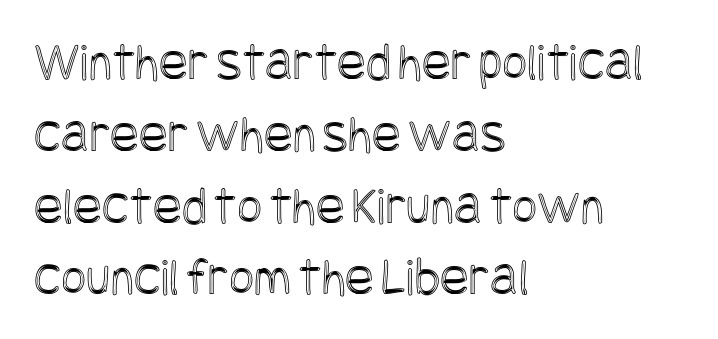
{"italic": "no", "width": "condensed", "x_height": "large", "underline": "no", "align": "left", "line_spacing": "normal", "line_spacing_ratio": 1.33, "letter_spacing": "normal", "letter_spacing_em": 0.0, "glyph_px": 54}
